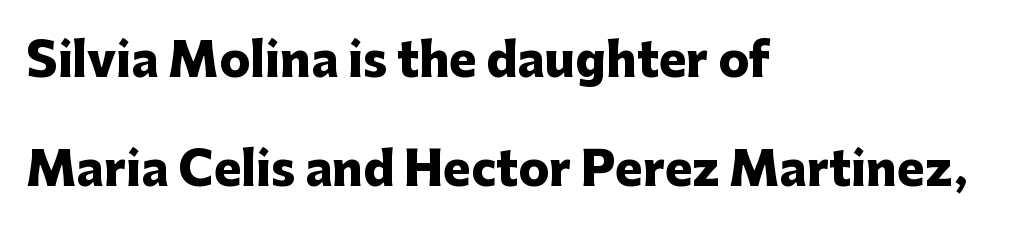
The image shows 46 px heavy sans-serif type, upright; set left-aligned, loose line spacing (2.36x), normal letter spacing, not underlined; low stroke contrast and a medium x-height.
